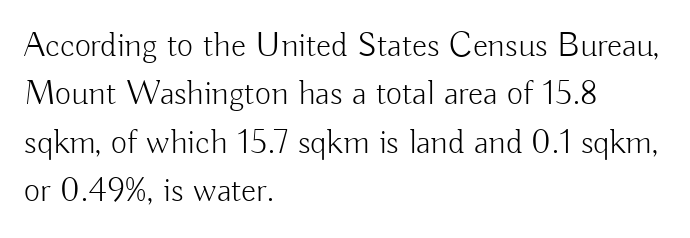
Q: Is the text bold? A: No.
Q: Is the text italic (slanted)? A: No, it is upright.
Q: Is the typeface a serif or a sans-serif typeface? A: Sans-serif.
Q: Is the text underlined? A: No.
Q: How is the paragraph aligned? A: Left-aligned.
Q: Is the spacing between letters normal or unusually wide? A: Normal.
Q: Is the spacing between lines tight, normal or loose? A: Normal.
Q: Width (condensed, normal, or wide)? A: Normal.
Q: Stroke contrast? A: Low.
Q: x-height? A: Small.
Q: Monospaced? A: No.
